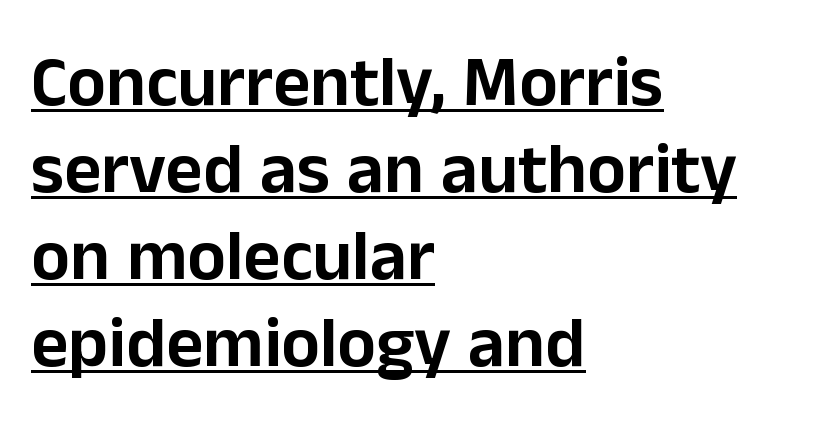
Q: Is the text italic (slanted)? A: No, it is upright.
Q: Is the typeface a serif or a sans-serif typeface? A: Sans-serif.
Q: Is the text underlined? A: Yes.
Q: How is the paragraph aligned? A: Left-aligned.
Q: Is the spacing between letters normal or unusually wide? A: Normal.
Q: Width (condensed, normal, or wide)? A: Normal.
Q: Stroke contrast? A: Low.
Q: x-height? A: Medium.
Q: Monospaced? A: No.
